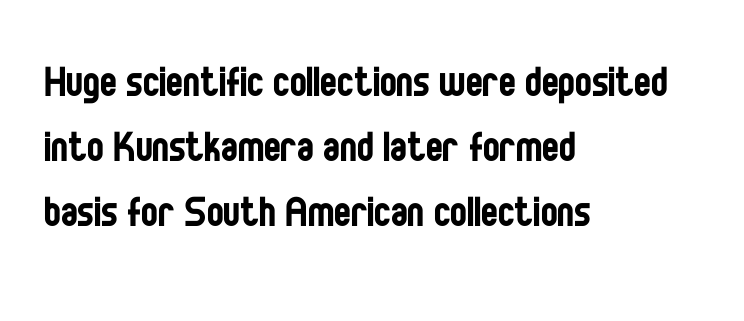
Q: Is the text bold? A: No.
Q: Is the text italic (slanted)? A: No, it is upright.
Q: Is the typeface a serif or a sans-serif typeface? A: Sans-serif.
Q: Is the text underlined? A: No.
Q: How is the paragraph aligned? A: Left-aligned.
Q: Is the spacing between letters normal or unusually wide? A: Normal.
Q: Is the spacing between lines tight, normal or loose? A: Normal.
Q: Width (condensed, normal, or wide)? A: Condensed.
Q: Stroke contrast? A: Low.
Q: x-height? A: Large.
Q: Monospaced? A: No.
